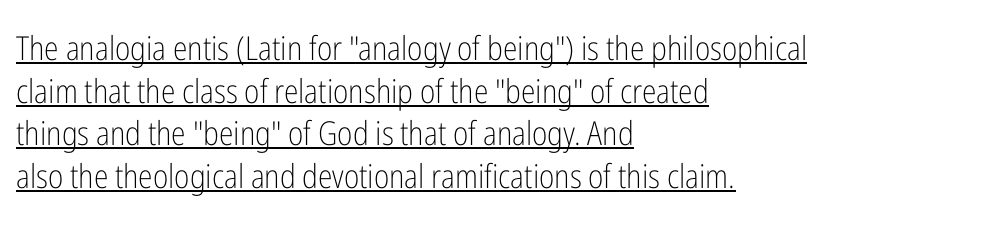
Q: Is the text bold? A: No.
Q: Is the text italic (slanted)? A: No, it is upright.
Q: Is the typeface a serif or a sans-serif typeface? A: Sans-serif.
Q: Is the text underlined? A: Yes.
Q: How is the paragraph aligned? A: Left-aligned.
Q: Is the spacing between letters normal or unusually wide? A: Normal.
Q: Is the spacing between lines tight, normal or loose? A: Normal.
Q: Width (condensed, normal, or wide)? A: Condensed.
Q: Stroke contrast? A: Low.
Q: x-height? A: Medium.
Q: Monospaced? A: No.
